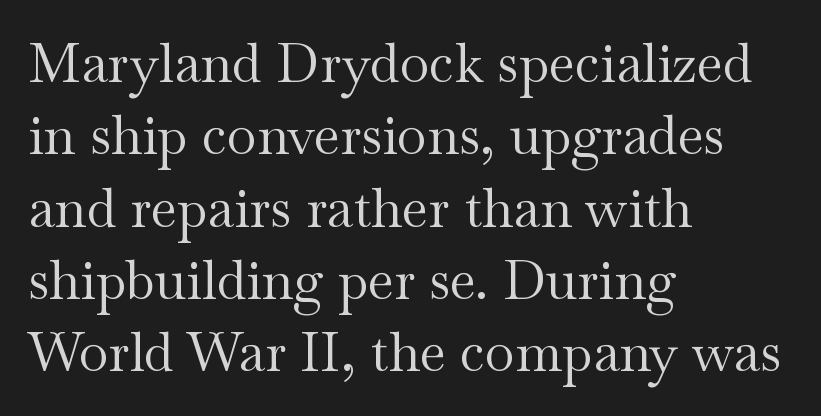
{"serif": "yes", "italic": "no", "bold": "no", "weight": "regular", "width": "wide", "stroke_contrast": "medium", "x_height": "small", "monospaced": "no", "underline": "no", "align": "left", "line_spacing": "normal", "line_spacing_ratio": 1.34, "letter_spacing": "normal", "letter_spacing_em": 0.0, "glyph_px": 54}
